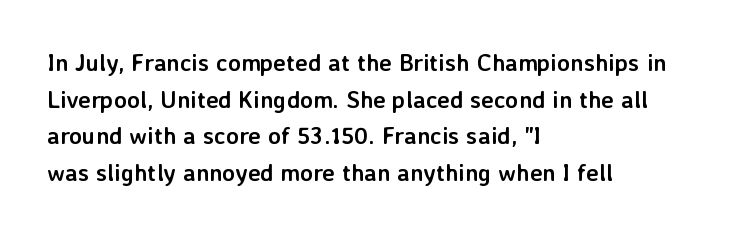
Q: Is the text bold? A: Yes.
Q: Is the text italic (slanted)? A: No, it is upright.
Q: Is the text underlined? A: No.
Q: How is the paragraph aligned? A: Left-aligned.
Q: Is the spacing between letters normal or unusually wide? A: Normal.
Q: Is the spacing between lines tight, normal or loose? A: Normal.
